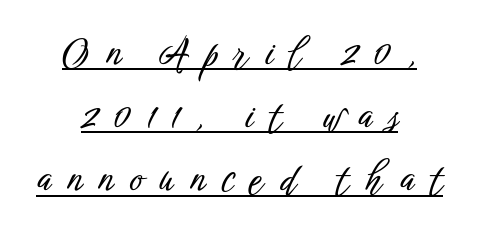
Layout note: lines centered. Between one letter and the next there's a generous, obvious gap. These lines are rendered in a variable-pitch font. This rendering employs a face without finishing strokes, i.e., a sans-serif.
